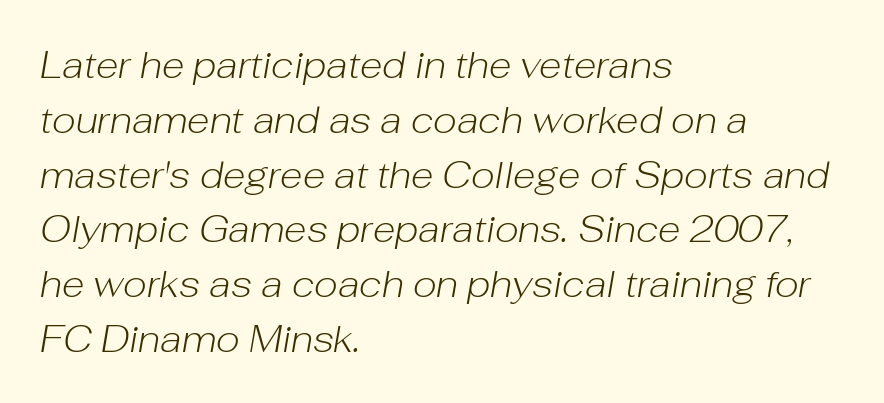
Unbolded letterforms with no extra heft. Teacher's note: observe the even left margin — that is flush-left alignment. Inter-character spacing is left at the font's built-in metrics. Lines of text with bare space underneath. Spacing verdict: proportional, widths tailored to each character.
